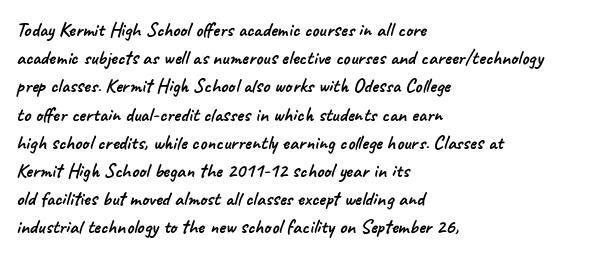
The image shows 20 px text type; set left-aligned, normal line spacing (1.41x), normal letter spacing, not underlined.
